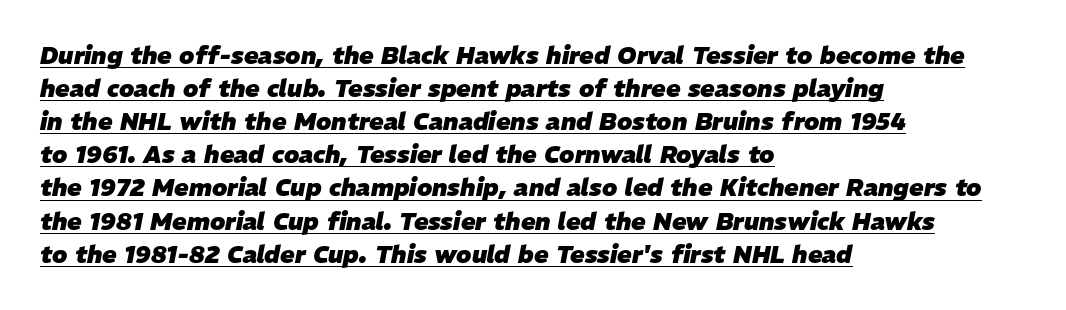
The image shows 24 px bold type, italic (leaning right); set left-aligned, normal line spacing (1.38x), normal letter spacing, underlined.
